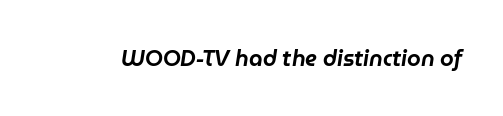
Q: Is the text italic (slanted)? A: Yes, it leans right by about 9 degrees.
Q: Is the text underlined? A: No.
Q: Is the spacing between letters normal or unusually wide? A: Normal.
